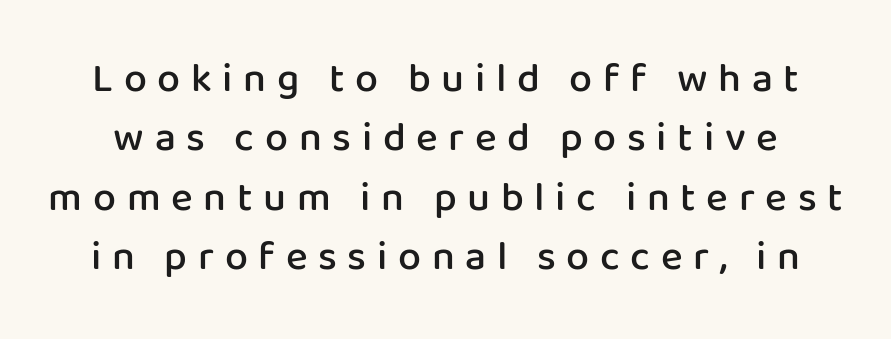
Short note: letters widely spaced. In terms of leading, this rendering sits right in the middle. Is this a fixed-width face? No — the glyphs have proportional, varying widths. Stems and bowls a touch heavier than normal — semibold. Letters rest on an invisible, unmarked baseline. It's the straight-up-and-down kind of type.
